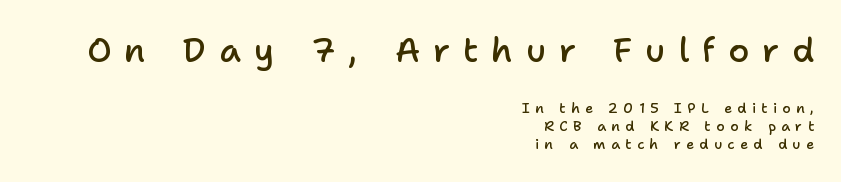
The image shows 34 px semibold sans-serif type, upright; set right-aligned, normal line spacing (1.29x), unusually wide letter spacing (+0.38 em), not underlined; the first (top) block is 2.43x larger; low stroke contrast and a medium x-height.
